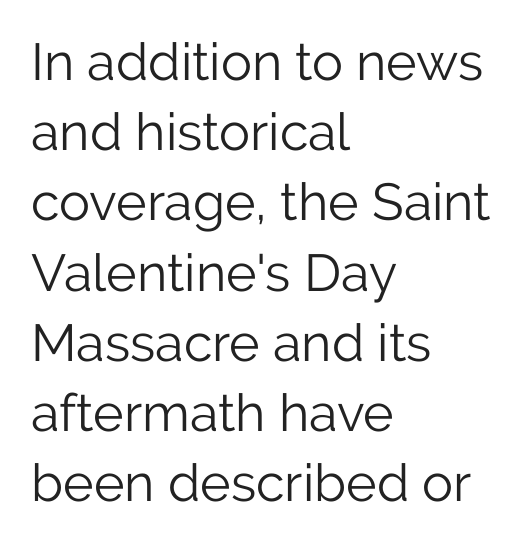
The image shows 52 px light sans-serif type, upright; set left-aligned, normal line spacing (1.35x), normal letter spacing, not underlined; low stroke contrast and a medium x-height.
